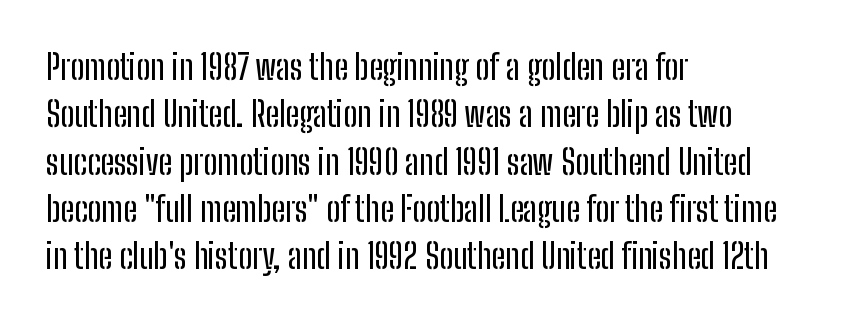
Look at the tracking — it's just the regular setting, nothing added. The glyphs are unaccompanied by any horizontal stroke below them. What's the leading like? Ordinary, nothing unusual. The lettering holds an erect, upright posture throughout.
